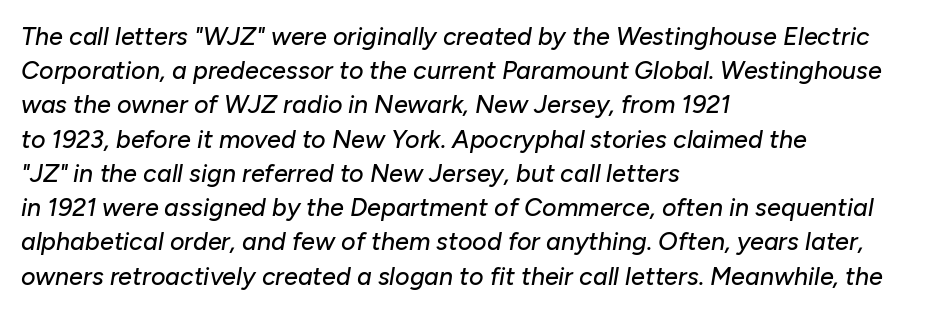
{"italic": "yes", "lean": "right", "slant_degrees": 10, "underline": "no", "align": "left", "line_spacing": "normal", "line_spacing_ratio": 1.37, "letter_spacing": "normal", "letter_spacing_em": 0.0, "glyph_px": 25}
